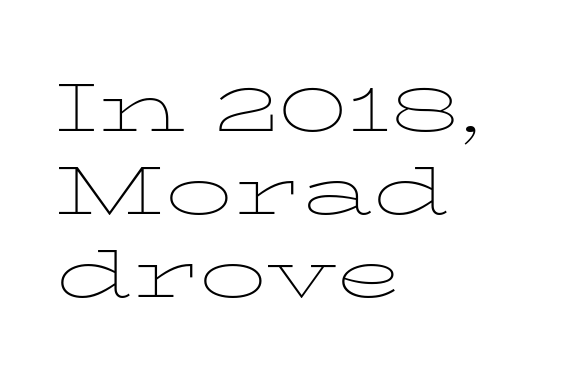
Line beginnings align vertically; line endings do not. Unmarked baselines from the first word to the last. Spacing between characters is what you'd get straight out of the box. Character widths vary here, with narrow letters taking less room than wide ones. No heavy texture on the line: the type isn't bold.
